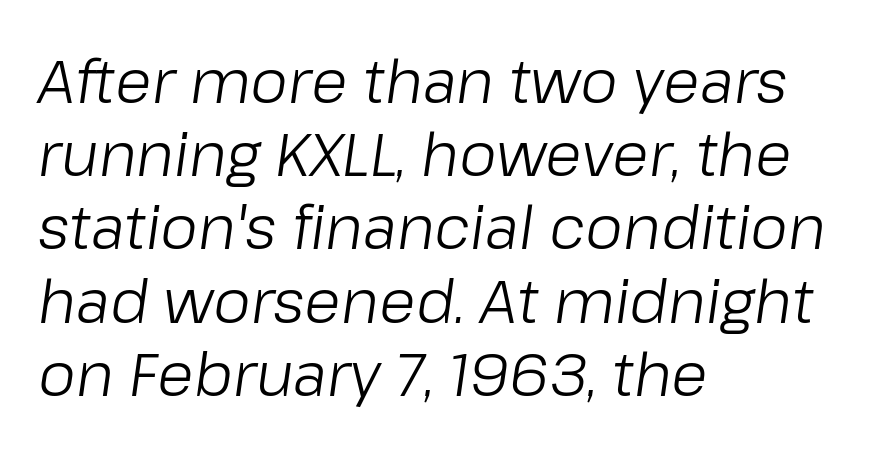
The image shows 60 px light type, italic (leaning right); set left-aligned, line spacing 1.22x, normal letter spacing, not underlined; low stroke contrast and a medium x-height.
